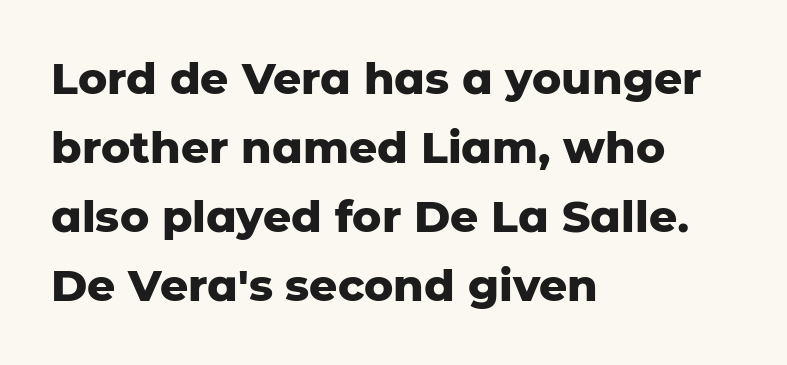
Q: Is the text bold? A: Yes.
Q: Is the text italic (slanted)? A: No, it is upright.
Q: Is the typeface a serif or a sans-serif typeface? A: Sans-serif.
Q: Is the text underlined? A: No.
Q: How is the paragraph aligned? A: Left-aligned.
Q: Is the spacing between letters normal or unusually wide? A: Normal.
Q: Is the spacing between lines tight, normal or loose? A: Normal.
Q: Width (condensed, normal, or wide)? A: Normal.
Q: Stroke contrast? A: Low.
Q: x-height? A: Medium.
Q: Monospaced? A: No.
